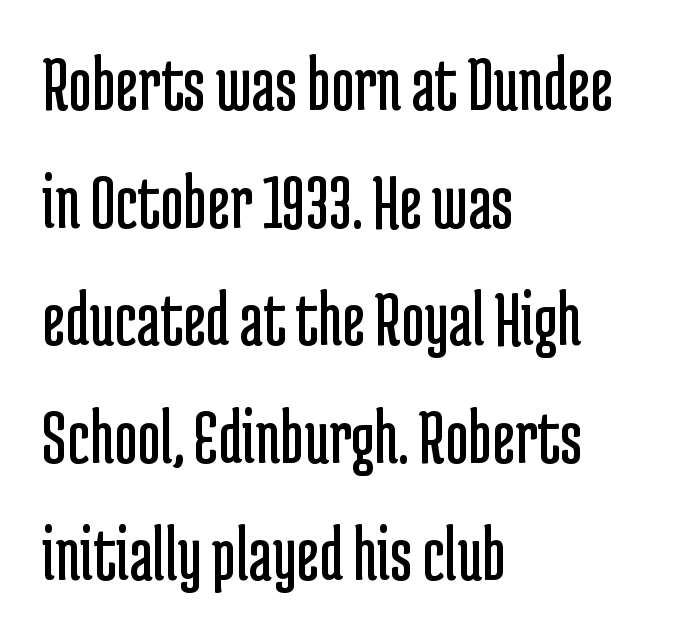
Observe the ordinary spacing: letters are neighbours, not strangers. The baseline area is clear. The typesetter chose a ragged-right arrangement here. Stroke mass is kept to a normal reading level or below. The designer went with a sans here, leaving each stem footless.
